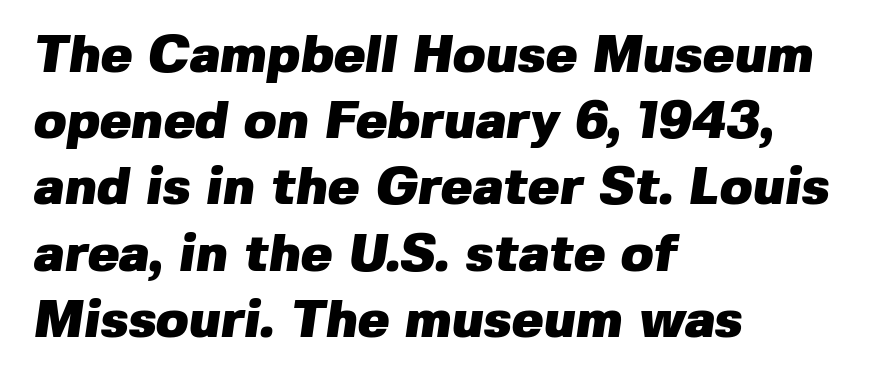
How would I describe the line gaps? Plain and ordinary. The rag falls on the right side of this text block. Is this a sans? Yes — the strokes have no serifs. These words are printed bold, with thick strokes throughout. Characters follow at the spacing the type designer built in. The rendering uses natural spacing where letterforms have individual widths.
